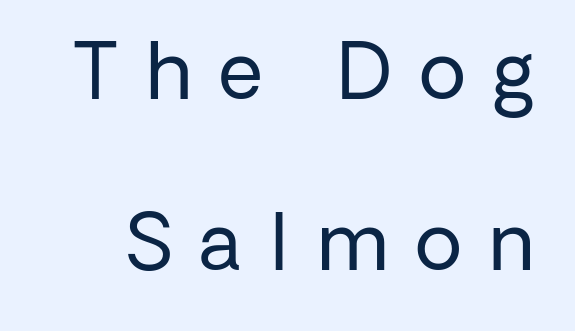
Grotesque or geometric, the face here clearly has no serifs. Students, observe: this is what heavily led, spacious text looks like. Each row of text sits above clean, open space. Posture: straight, roman, zero tilt. Summary of weight: not heavy and not bold.
